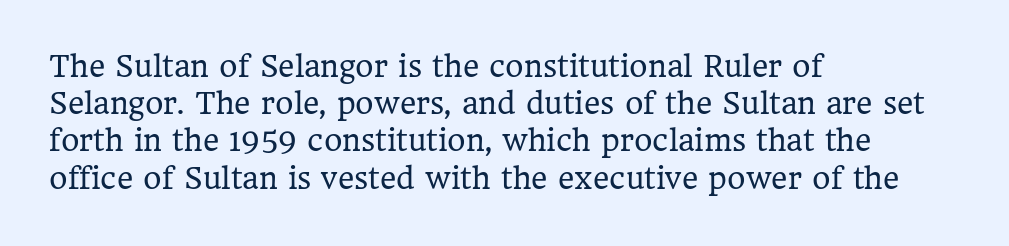
Q: Is the text bold? A: No.
Q: Is the text italic (slanted)? A: No, it is upright.
Q: Is the typeface a serif or a sans-serif typeface? A: Serif.
Q: Is the text underlined? A: No.
Q: How is the paragraph aligned? A: Left-aligned.
Q: Is the spacing between letters normal or unusually wide? A: Normal.
Q: Is the spacing between lines tight, normal or loose? A: Normal.
Q: Width (condensed, normal, or wide)? A: Normal.
Q: Stroke contrast? A: Low.
Q: x-height? A: Medium.
Q: Monospaced? A: No.
